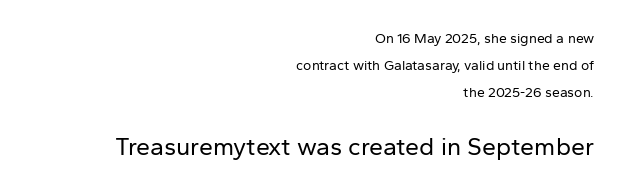
{"italic": "no", "bold": "no", "underline": "no", "align": "right", "line_spacing": "loose", "line_spacing_ratio": 1.92, "letter_spacing": "normal", "letter_spacing_em": 0.0, "larger_block": "second", "size_ratio": 1.79, "glyph_px": 25}
